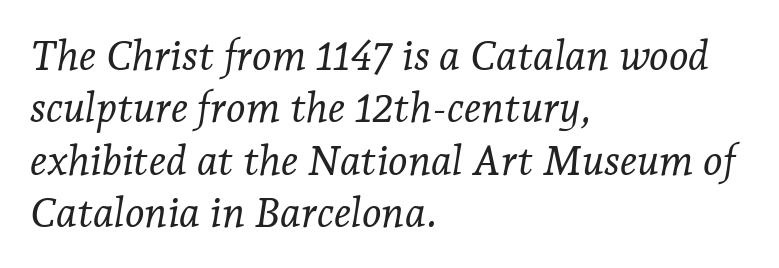
{"serif": "yes", "italic": "yes", "lean": "right", "slant_degrees": 7, "bold": "no", "weight": "light", "width": "normal", "stroke_contrast": "low", "x_height": "medium", "monospaced": "no", "underline": "no", "align": "left", "line_spacing": "normal", "line_spacing_ratio": 1.25, "letter_spacing": "normal", "letter_spacing_em": 0.0, "glyph_px": 42}
